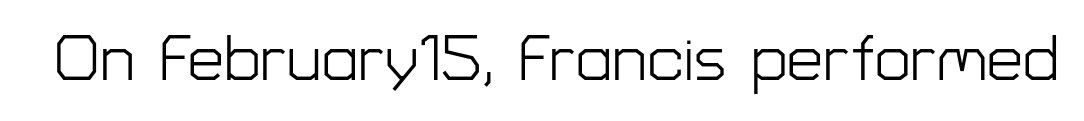
{"serif": "no", "italic": "no", "bold": "no", "weight": "light", "width": "normal", "stroke_contrast": "low", "x_height": "medium", "monospaced": "no", "underline": "no", "letter_spacing": "normal", "letter_spacing_em": 0.0, "glyph_px": 64}
